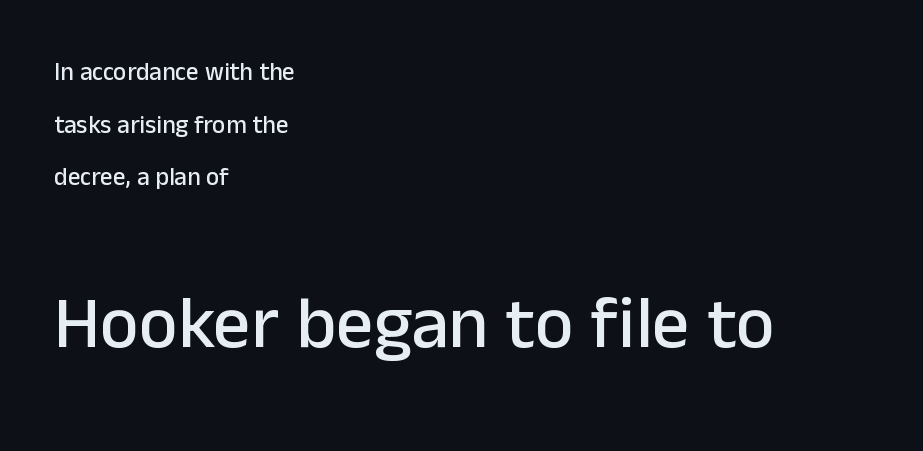
{"serif": "no", "italic": "no", "width": "normal", "stroke_contrast": "low", "x_height": "medium", "monospaced": "no", "underline": "no", "align": "left", "line_spacing": "loose", "line_spacing_ratio": 2.11, "letter_spacing": "normal", "letter_spacing_em": 0.0, "larger_block": "second", "size_ratio": 2.96, "glyph_px": 74}
